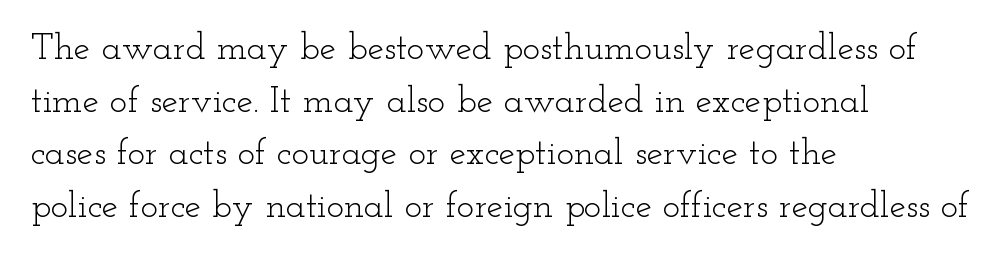
Q: Is the text bold? A: No.
Q: Is the text italic (slanted)? A: No, it is upright.
Q: Is the typeface a serif or a sans-serif typeface? A: Serif.
Q: Is the text underlined? A: No.
Q: How is the paragraph aligned? A: Left-aligned.
Q: Is the spacing between letters normal or unusually wide? A: Normal.
Q: Is the spacing between lines tight, normal or loose? A: Normal.
Q: Width (condensed, normal, or wide)? A: Wide.
Q: Stroke contrast? A: Low.
Q: x-height? A: Small.
Q: Monospaced? A: No.
